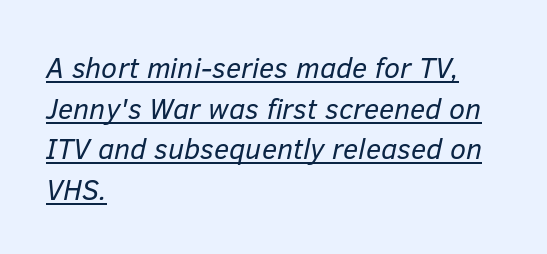
The image shows 29 px regular-weight type, italic (leaning right); set left-aligned, normal line spacing (1.4x), normal letter spacing, underlined; low stroke contrast and a medium x-height.
